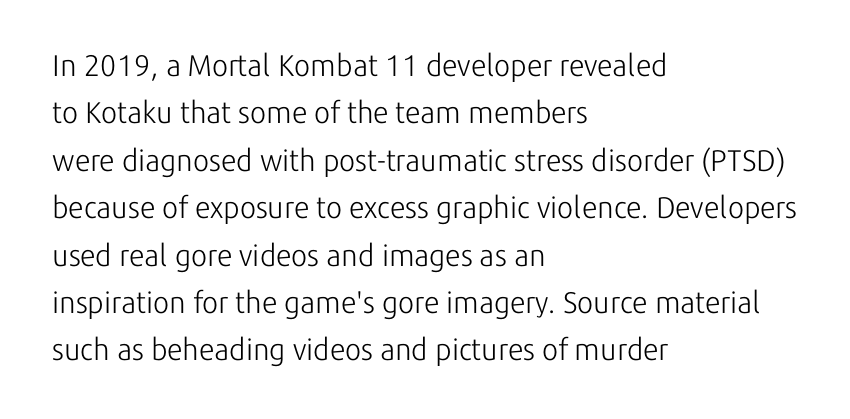
Q: Is the text bold? A: No.
Q: Is the text italic (slanted)? A: No, it is upright.
Q: Is the typeface a serif or a sans-serif typeface? A: Sans-serif.
Q: Is the text underlined? A: No.
Q: How is the paragraph aligned? A: Left-aligned.
Q: Is the spacing between letters normal or unusually wide? A: Normal.
Q: Is the spacing between lines tight, normal or loose? A: Normal.
Q: Width (condensed, normal, or wide)? A: Normal.
Q: Stroke contrast? A: Low.
Q: x-height? A: Medium.
Q: Monospaced? A: No.
